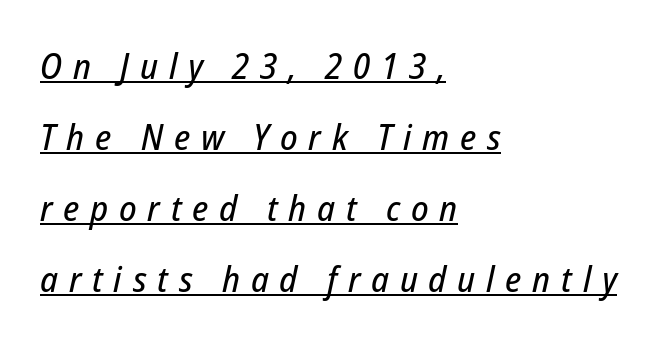
The image shows 36 px condensed type, italic (leaning right); set left-aligned, loose line spacing (1.97x), unusually wide letter spacing (+0.3 em), underlined; low stroke contrast and a medium x-height.
